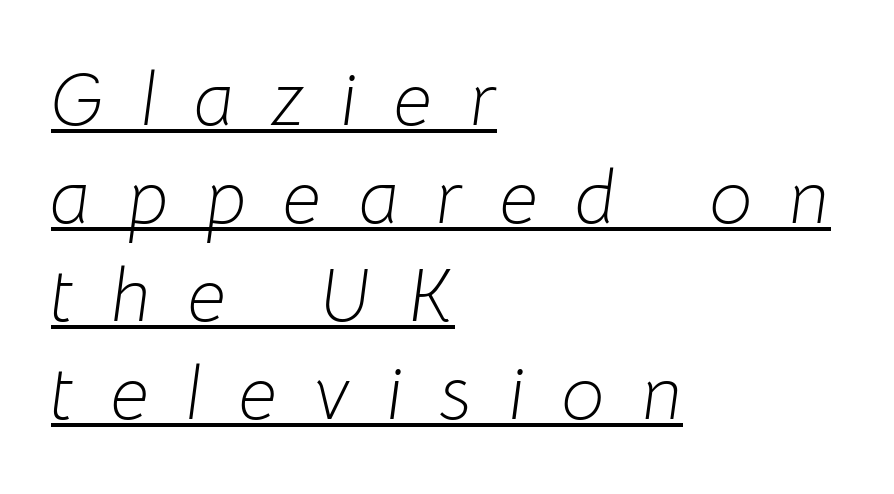
Characters follow at a spacing far wider than the type designer built in. Stroke mass is kept to a normal reading level or below. In terms of posture, this sample is oblique. Proportional: the letters do not fall into vertical columns.
